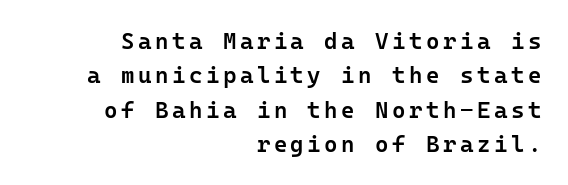
Horizontal alignment here is rightward, an uncommon choice for prose. Posture: straight, roman, zero tilt. The zone under the glyphs is completely vacant. Quick note: interline space is typical. Every letter is mildly thick-stroked: semibold rather than bold.
